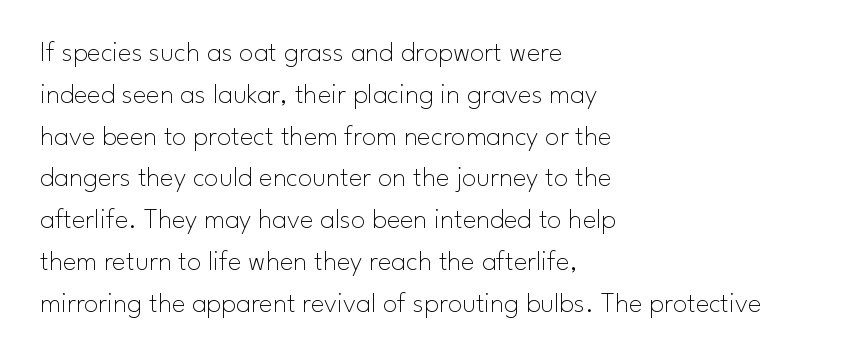
Rendered with straight, roman letterforms. Inter-character spacing is left at the font's built-in metrics. The rows are spaced the way most documents space them. Weight: regular or lighter. Are there feet on the stems? There aren't — it's a sans. Has an underline been added? It has not.
